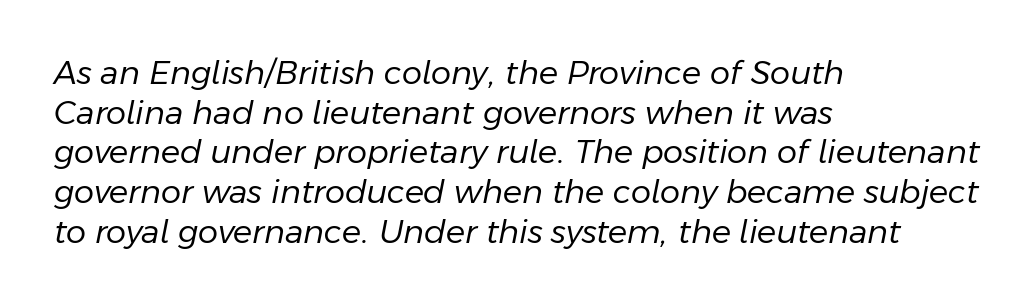
Q: Is the text bold? A: No.
Q: Is the text italic (slanted)? A: Yes, it leans right by about 11 degrees.
Q: Is the text underlined? A: No.
Q: How is the paragraph aligned? A: Left-aligned.
Q: Is the spacing between letters normal or unusually wide? A: Normal.
Q: Width (condensed, normal, or wide)? A: Normal.
Q: Stroke contrast? A: Low.
Q: x-height? A: Medium.
Q: Monospaced? A: No.
